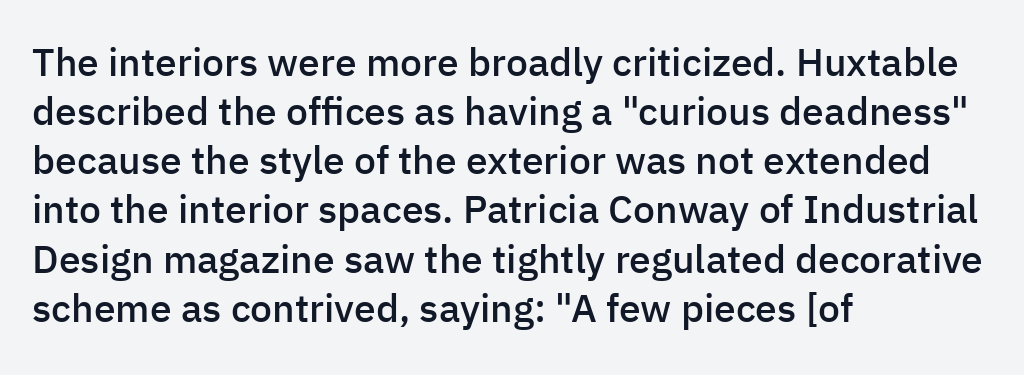
The specimen reads as upright at a glance. Regular leading. Left-aligned paragraph, ragged on the right. Typesetter's note: demi weight, one step under bold. Classification — sans serif. Students, note that the glyphs here touch the page at normal intervals.
